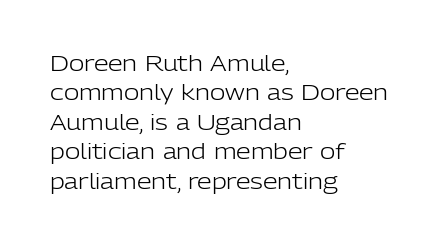
{"italic": "no", "bold": "no", "underline": "no", "align": "left", "line_spacing": "normal", "line_spacing_ratio": 1.4, "letter_spacing": "normal", "letter_spacing_em": 0.0, "glyph_px": 21}
